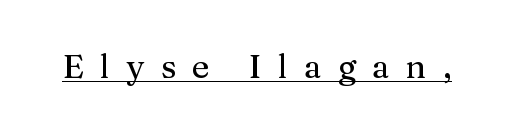
Each word looks stretched out because of the extra space between its letters. Is this a fixed-width face? No — the glyphs have proportional, varying widths. This is underlined copy, the kind a proofreader might mark for attention. Regarding serifs, this sample has them.
